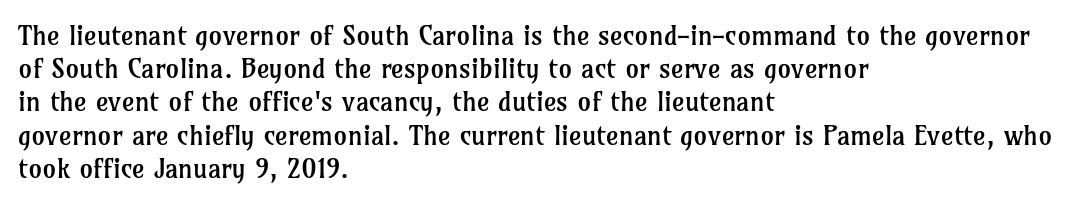
The zone under the glyphs is completely vacant. The passage is arranged the way most books set body copy — flush left. The type sits square on the baseline with zero lean. Weight: in the light-to-regular range. In terms of letterspacing, this is plain default setting.
